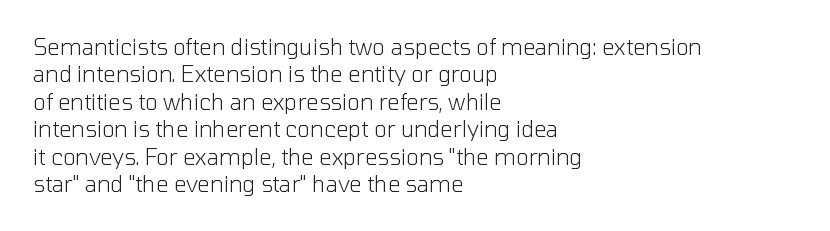
Q: Is the text bold? A: No.
Q: Is the text italic (slanted)? A: No, it is upright.
Q: Is the text underlined? A: No.
Q: How is the paragraph aligned? A: Left-aligned.
Q: Is the spacing between letters normal or unusually wide? A: Normal.
Q: Is the spacing between lines tight, normal or loose? A: Normal.
